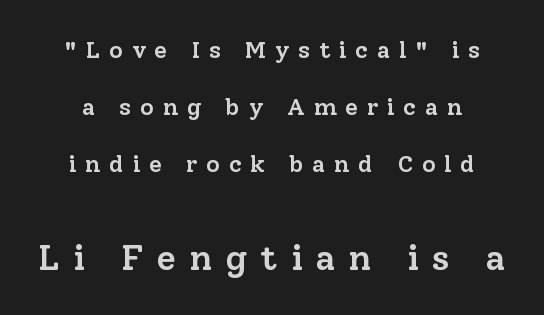
{"serif": "yes", "italic": "no", "bold": "semi", "weight": "semibold", "width": "normal", "stroke_contrast": "low", "x_height": "medium", "monospaced": "no", "underline": "no", "line_spacing": "loose", "line_spacing_ratio": 2.38, "letter_spacing": "wide", "letter_spacing_em": 0.36, "larger_block": "second", "size_ratio": 1.5, "glyph_px": 36}
